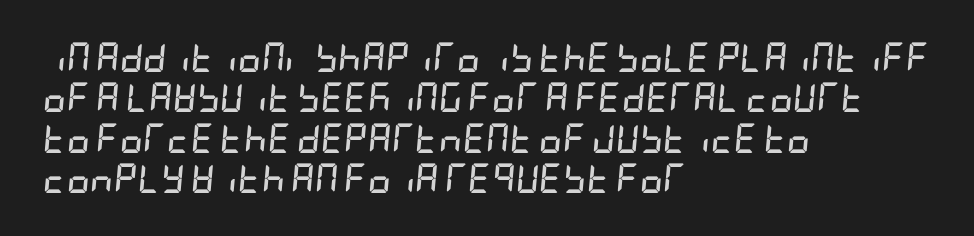
The image shows 29 px semibold, condensed type, italic (leaning right); set left-aligned, normal line spacing (1.39x), normal letter spacing, not underlined; low stroke contrast and a large x-height.
